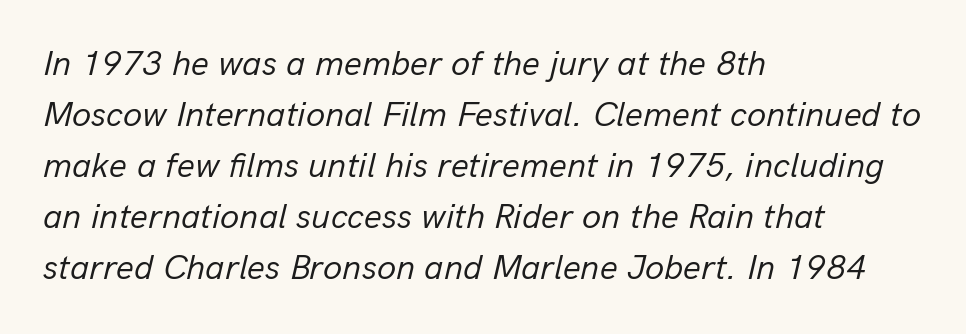
{"italic": "yes", "lean": "right", "slant_degrees": 13, "bold": "no", "weight": "regular", "width": "normal", "stroke_contrast": "low", "x_height": "medium", "monospaced": "no", "underline": "no", "align": "left", "line_spacing": "normal", "line_spacing_ratio": 1.46, "letter_spacing": "normal", "letter_spacing_em": 0.0, "glyph_px": 35}
